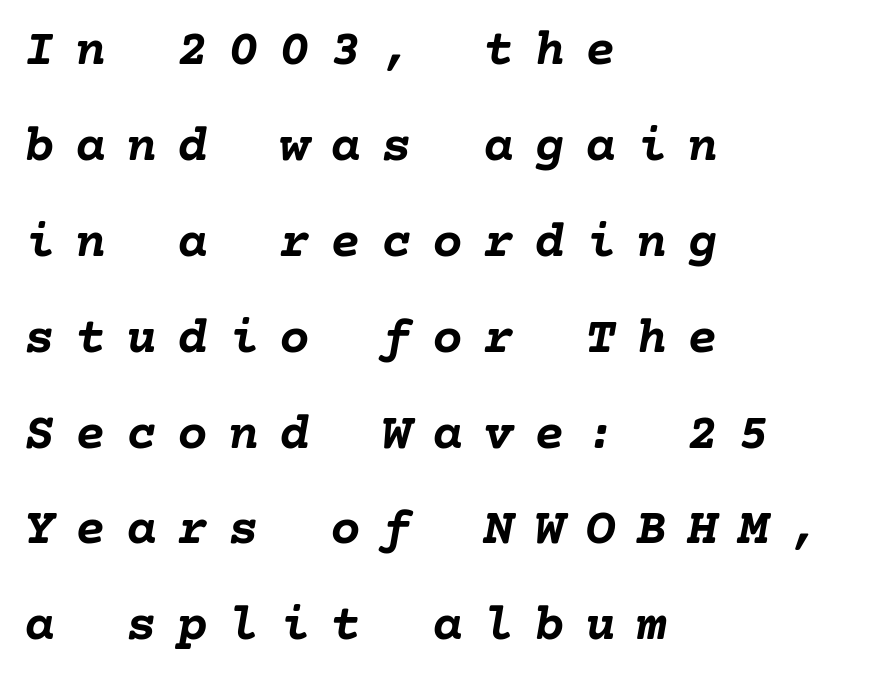
The image shows 51 px semibold type, italic (leaning right); set left-aligned, line spacing 1.88x, unusually wide letter spacing (+0.4 em), not underlined; low stroke contrast and a medium x-height.
